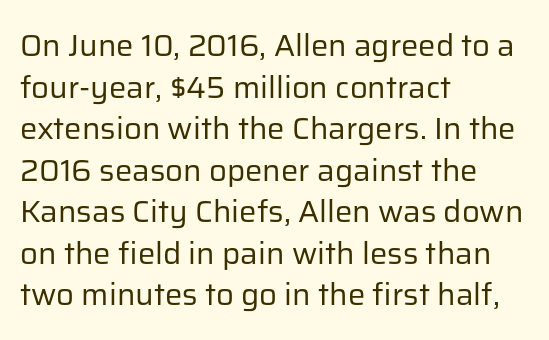
{"serif": "no", "italic": "no", "bold": "no", "weight": "regular", "width": "normal", "stroke_contrast": "low", "x_height": "medium", "monospaced": "no", "underline": "no", "align": "left", "line_spacing": "normal", "line_spacing_ratio": 1.34, "letter_spacing": "normal", "letter_spacing_em": 0.0, "glyph_px": 31}
